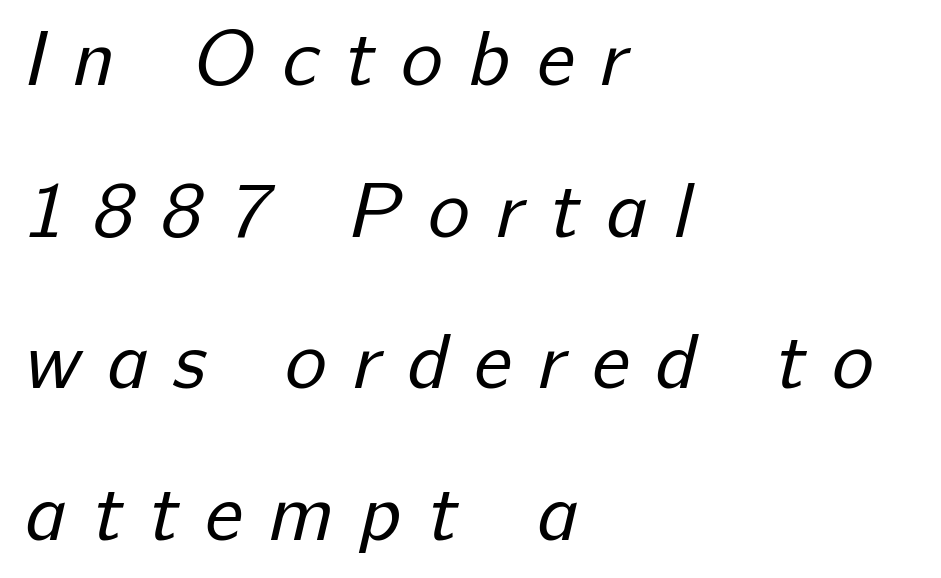
{"serif": "no", "bold": "no", "weight": "regular", "width": "normal", "stroke_contrast": "low", "x_height": "medium", "monospaced": "no", "underline": "no", "align": "left", "line_spacing": "loose", "line_spacing_ratio": 1.92, "letter_spacing": "wide", "letter_spacing_em": 0.33, "glyph_px": 79}
